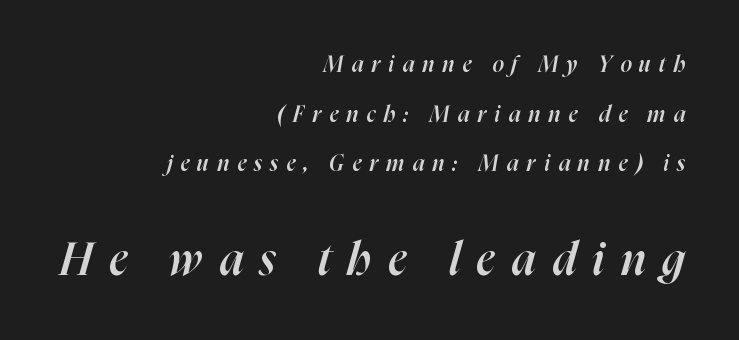
Small over large — that's the arrangement of the two blocks here. The passage shown has open, widely tracked lettering throughout. Typeset ragged left — the right edge is the straight one. Anything drawn beneath the words? Only blank space.
